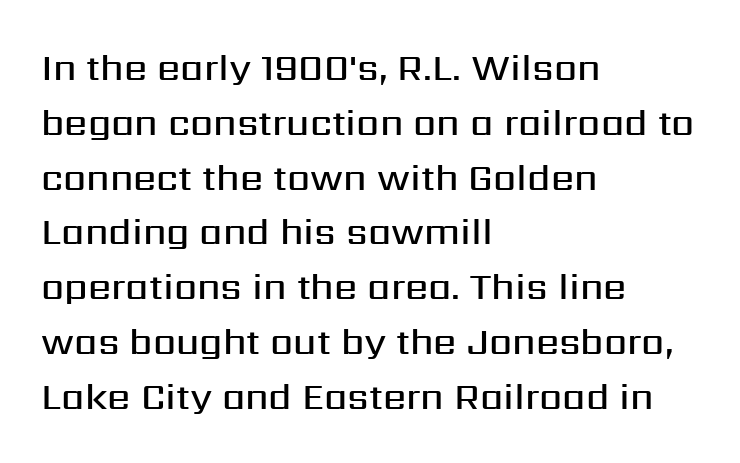
The image shows 37 px semibold sans-serif type, upright; set left-aligned, normal line spacing (1.48x), normal letter spacing, not underlined; medium stroke contrast and a medium x-height.
